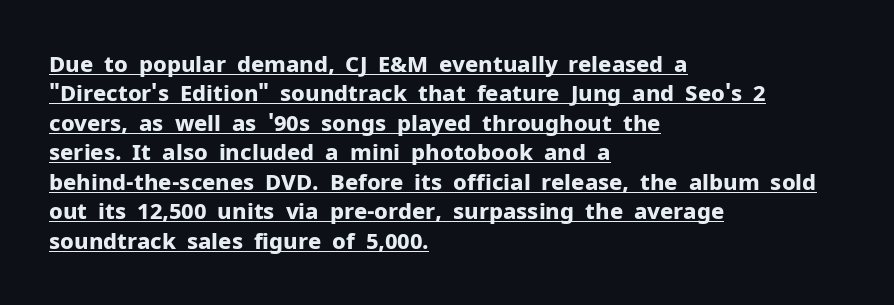
Q: Is the text bold? A: Yes.
Q: Is the text italic (slanted)? A: No, it is upright.
Q: Is the text underlined? A: Yes.
Q: How is the paragraph aligned? A: Left-aligned.
Q: Is the spacing between letters normal or unusually wide? A: Normal.
Q: Is the spacing between lines tight, normal or loose? A: Normal.
